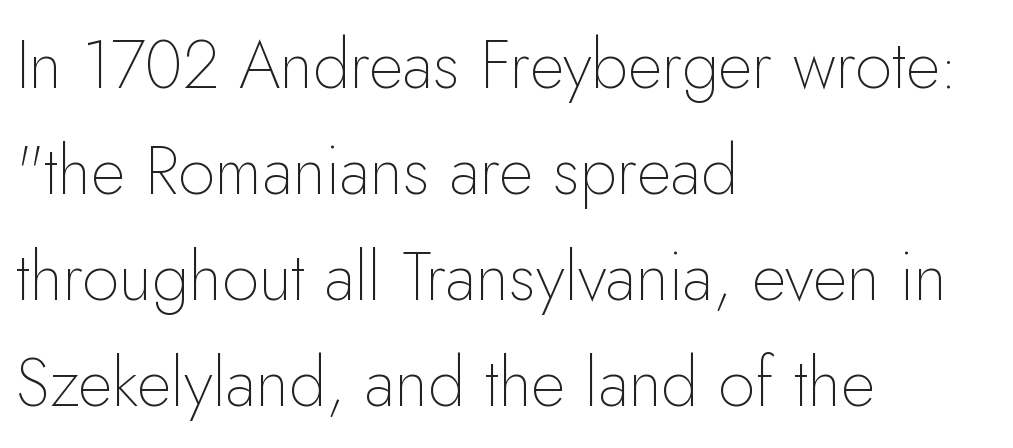
The image shows 67 px thin sans-serif type, upright; set left-aligned, normal line spacing (1.58x), normal letter spacing, not underlined; low stroke contrast and a small x-height.
